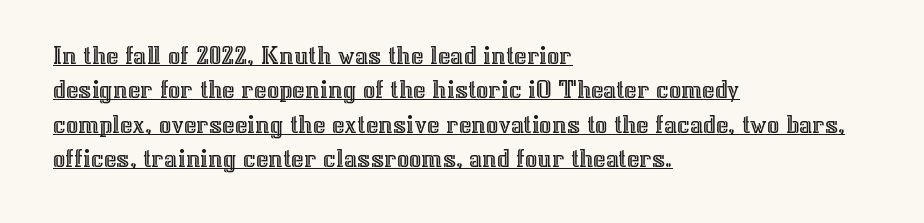
Casual observation: everything's shoved over to the left. A typesetter would call this zero additional tracking. Every stem runs plumb, perpendicular to the baseline. Compared with undecorated copy, this sample adds a rule below the words. Each new line begins a customary step beneath the previous one.
